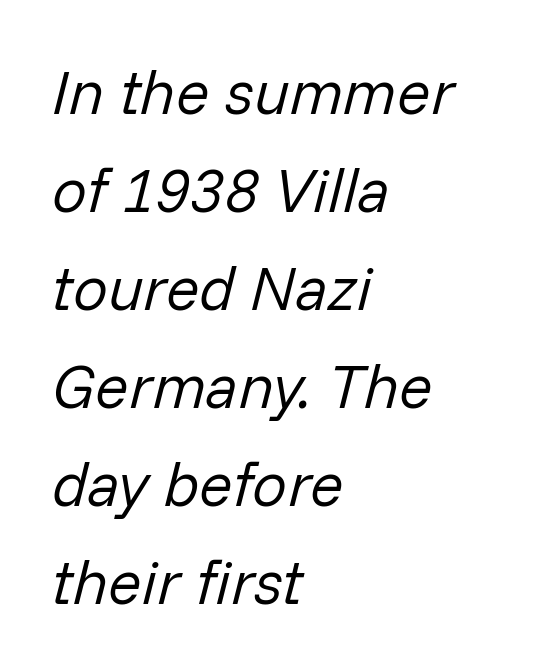
Q: Is the text bold? A: No.
Q: Is the text italic (slanted)? A: Yes, it leans right by about 14 degrees.
Q: Is the text underlined? A: No.
Q: How is the paragraph aligned? A: Left-aligned.
Q: Is the spacing between letters normal or unusually wide? A: Normal.
Q: Is the spacing between lines tight, normal or loose? A: Normal.
Q: Width (condensed, normal, or wide)? A: Normal.
Q: Stroke contrast? A: Low.
Q: x-height? A: Medium.
Q: Monospaced? A: No.
